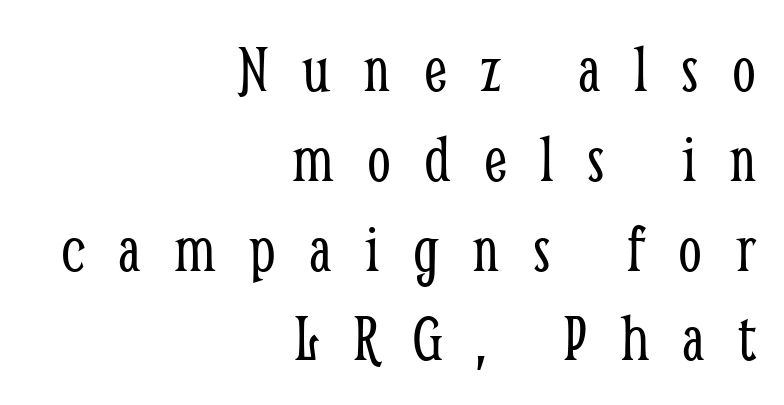
Q: Is the text bold? A: No.
Q: Is the text italic (slanted)? A: No, it is upright.
Q: Is the typeface a serif or a sans-serif typeface? A: Serif.
Q: Is the text underlined? A: No.
Q: How is the paragraph aligned? A: Right-aligned.
Q: Is the spacing between letters normal or unusually wide? A: Unusually wide.
Q: Is the spacing between lines tight, normal or loose? A: Normal.
Q: Width (condensed, normal, or wide)? A: Condensed.
Q: Stroke contrast? A: Low.
Q: x-height? A: Medium.
Q: Monospaced? A: No.
